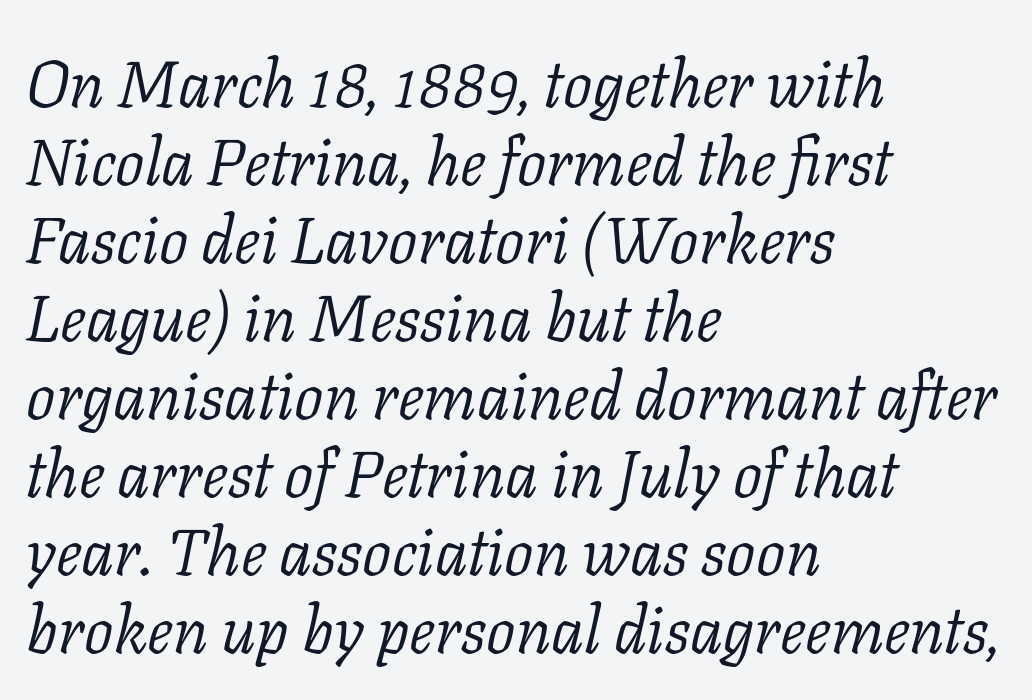
Q: Is the text bold? A: No.
Q: Is the text italic (slanted)? A: Yes, it leans right by about 11 degrees.
Q: Is the typeface a serif or a sans-serif typeface? A: Serif.
Q: Is the text underlined? A: No.
Q: How is the paragraph aligned? A: Left-aligned.
Q: Is the spacing between letters normal or unusually wide? A: Normal.
Q: Width (condensed, normal, or wide)? A: Normal.
Q: Stroke contrast? A: Low.
Q: x-height? A: Medium.
Q: Monospaced? A: No.
